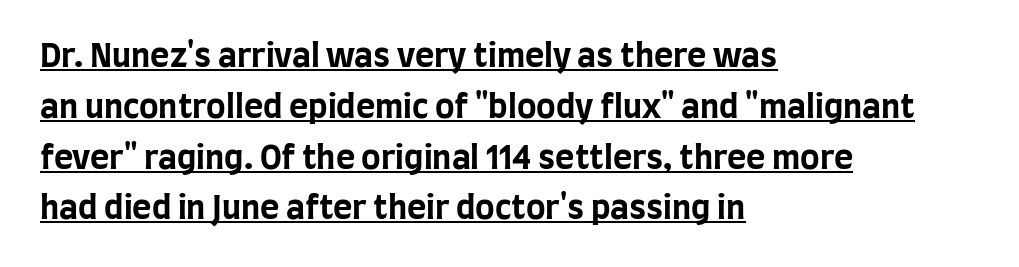
The image shows 33 px bold, condensed sans-serif type, upright; set left-aligned, normal line spacing (1.54x), normal letter spacing, underlined; low stroke contrast and a large x-height.
